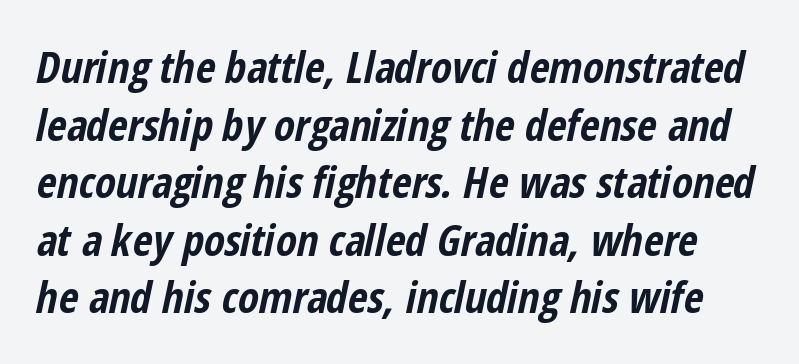
Characters follow at the spacing the type designer built in. The rows are spaced the way most documents space them. The axis of the letterforms is tilted away from vertical. Nobody drew a line under any word here. The letters advance in unequal steps, a hallmark of proportional type.
